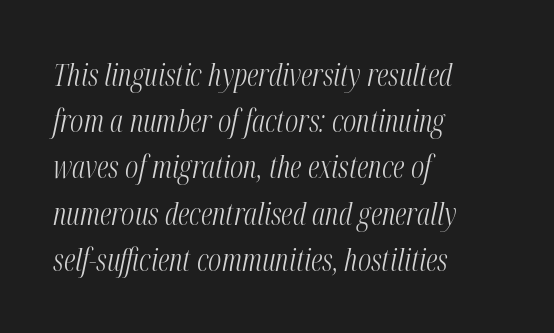
The image shows 30 px light, condensed type, italic (leaning right); set left-aligned, normal line spacing (1.54x), normal letter spacing, not underlined; medium stroke contrast and a medium x-height.
